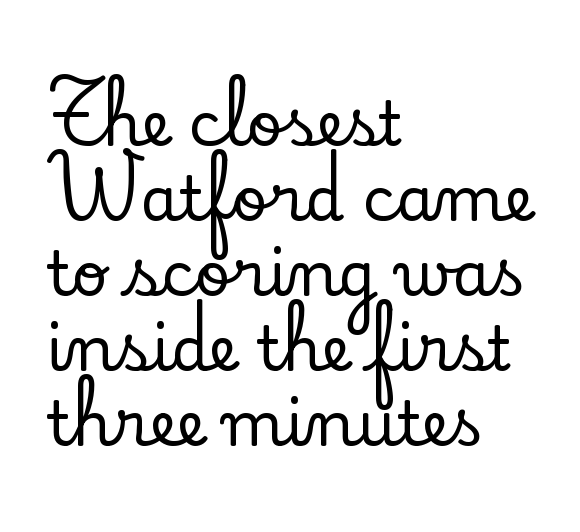
Q: Is the text italic (slanted)? A: No, it is upright.
Q: Is the typeface a serif or a sans-serif typeface? A: Serif.
Q: Is the text underlined? A: No.
Q: How is the paragraph aligned? A: Left-aligned.
Q: Is the spacing between letters normal or unusually wide? A: Normal.
Q: Width (condensed, normal, or wide)? A: Normal.
Q: Stroke contrast? A: Low.
Q: x-height? A: Small.
Q: Monospaced? A: No.
